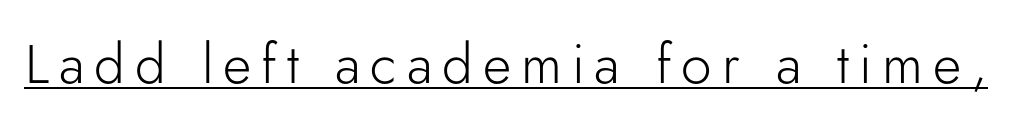
The image shows 55 px light sans-serif type, upright; set underlined; low stroke contrast and a small x-height.
